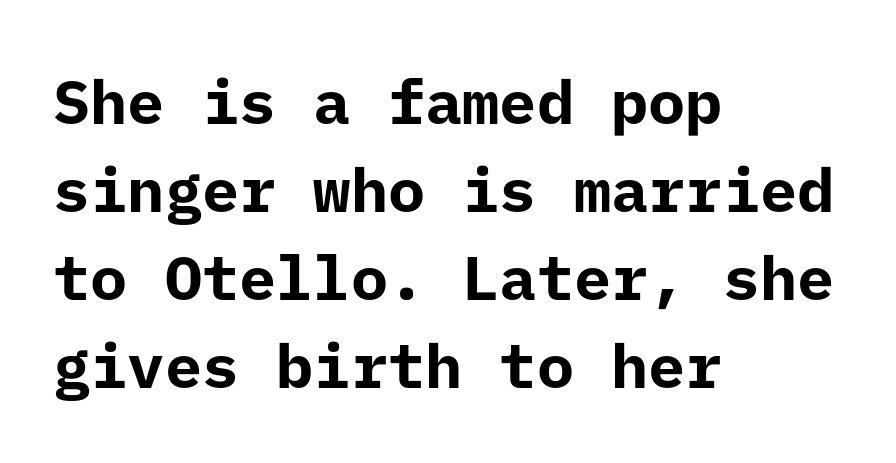
The image shows 62 px bold sans-serif type, upright; set left-aligned, normal line spacing (1.42x), normal letter spacing, not underlined; low stroke contrast and a medium x-height.
